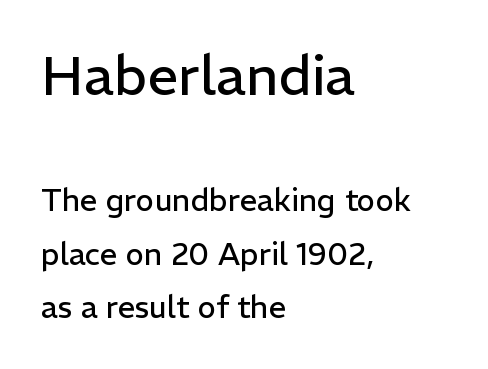
The image shows 55 px regular-weight sans-serif type, upright; set left-aligned, line spacing 1.73x, normal letter spacing, not underlined; the first (top) block is 1.77x larger; low stroke contrast and a medium x-height.
